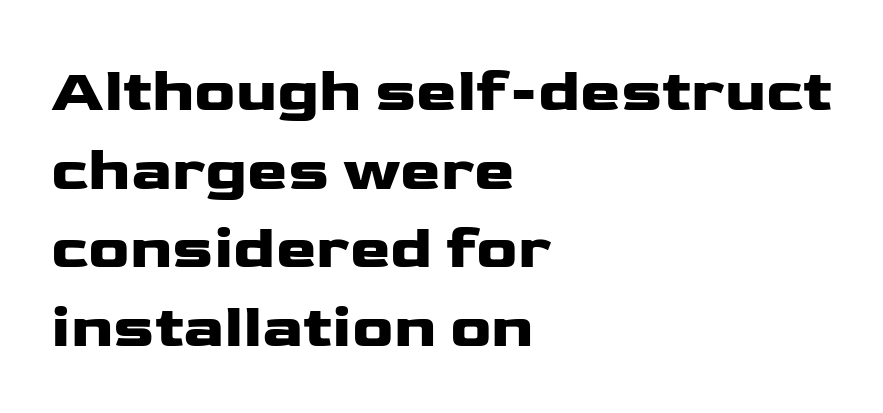
The image shows 61 px wide sans-serif type, upright; set left-aligned, normal line spacing (1.29x), normal letter spacing, not underlined; low stroke contrast and a medium x-height.
